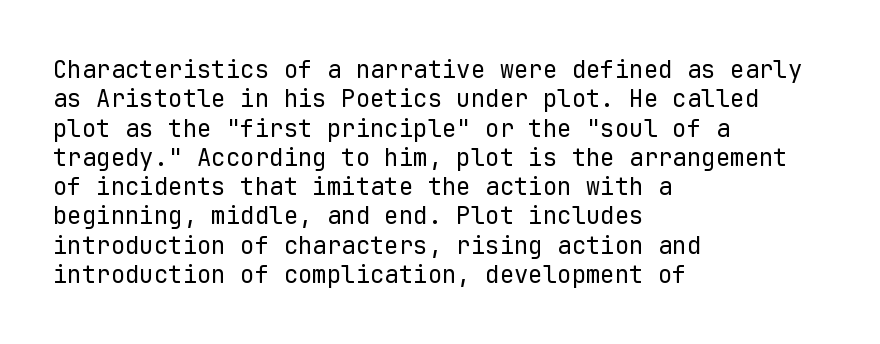
Notice how the stems are strictly vertical — no italics here. Standard letterfit; no display-style spreading of the glyphs. The space beneath each line is pristine and unruled. Counters stay open thanks to moderate or lighter strokes. A classic flush-left, rag-right setting is used for this passage.
